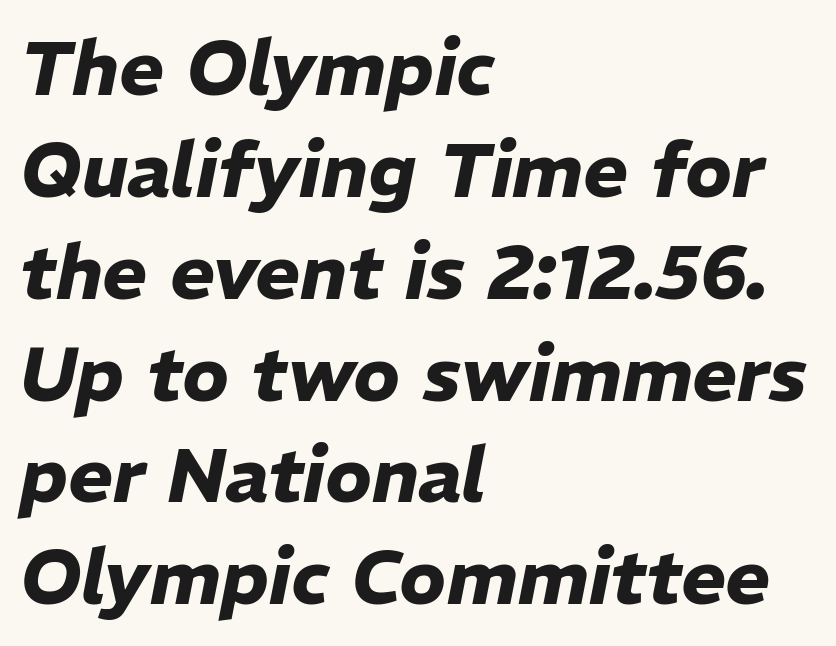
The foot of each line stays bare and open. Is the letter spacing exaggerated? No — it looks like the ordinary default. In terms of leading, this rendering sits right in the middle. The rendering uses natural spacing where letterforms have individual widths.
